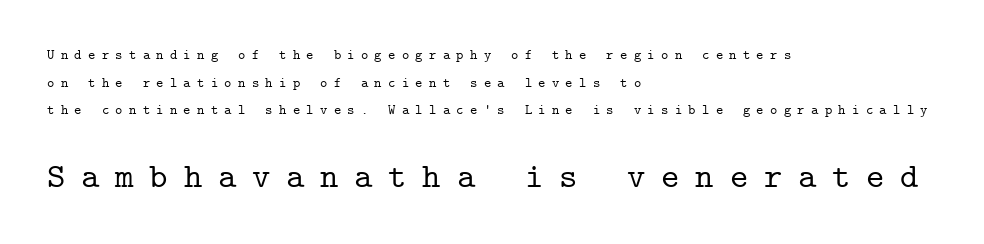
Q: Is the text italic (slanted)? A: No, it is upright.
Q: Is the typeface a serif or a sans-serif typeface? A: Serif.
Q: Is the text underlined? A: No.
Q: How is the paragraph aligned? A: Left-aligned.
Q: Is the spacing between letters normal or unusually wide? A: Unusually wide.
Q: Is the spacing between lines tight, normal or loose? A: Loose.
Q: Which block of text is set in a larger size, the first (top) or the second (bottom)? A: The second (bottom) one.
Q: Width (condensed, normal, or wide)? A: Normal.
Q: Stroke contrast? A: Low.
Q: x-height? A: Medium.
Q: Monospaced? A: Yes.
